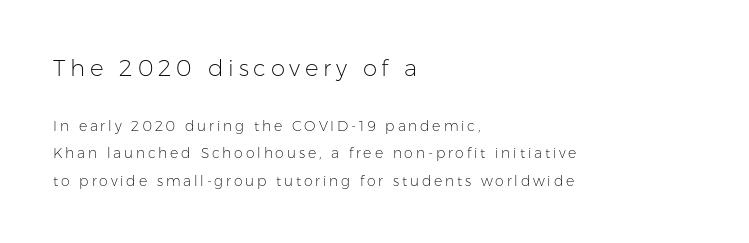
{"italic": "no", "bold": "no", "underline": "no", "align": "left", "line_spacing": "loose", "line_spacing_ratio": 1.97, "letter_spacing": "wide", "letter_spacing_em": 0.2, "larger_block": "first", "size_ratio": 1.64, "glyph_px": 23}
